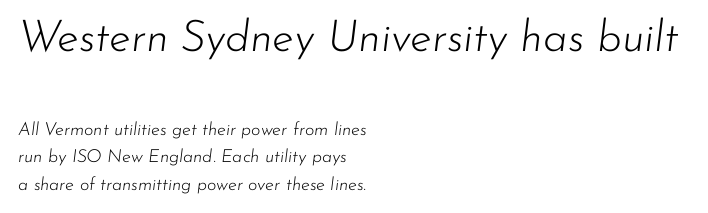
The image shows 44 px light type, italic (leaning right); set left-aligned, normal line spacing (1.53x), normal letter spacing, not underlined; the first (top) block is 2.44x larger; low stroke contrast and a small x-height.
